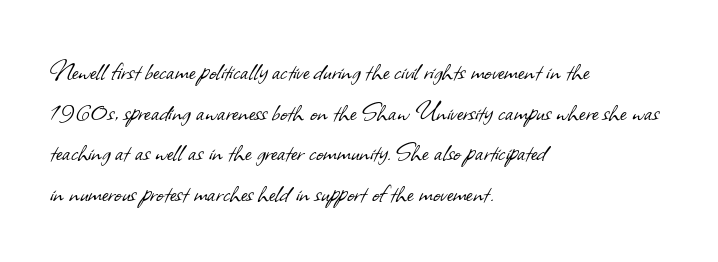
The image shows 31 px light sans-serif type; set left-aligned, normal line spacing (1.31x), normal letter spacing, not underlined; low stroke contrast and a small x-height.
